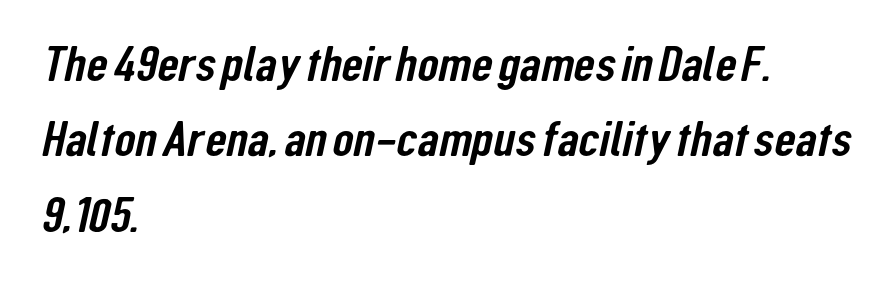
{"serif": "no", "width": "condensed", "stroke_contrast": "low", "x_height": "medium", "monospaced": "no", "underline": "no", "align": "left", "line_spacing": "normal", "line_spacing_ratio": 1.54, "letter_spacing": "normal", "letter_spacing_em": 0.0, "glyph_px": 49}
